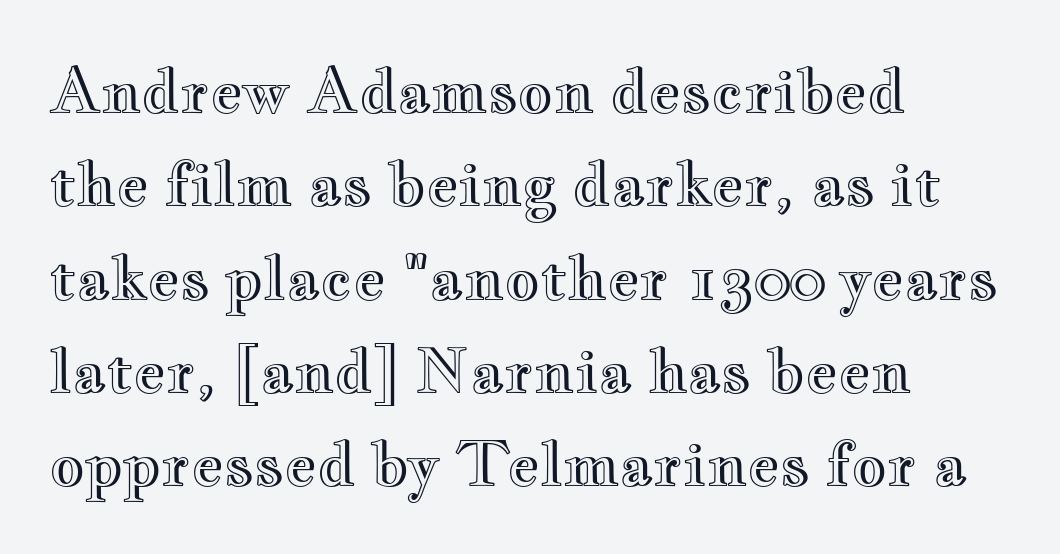
{"italic": "no", "width": "wide", "x_height": "small", "monospaced": "no", "underline": "no", "align": "left", "line_spacing": "normal", "line_spacing_ratio": 1.53, "letter_spacing": "normal", "letter_spacing_em": 0.0, "glyph_px": 61}
